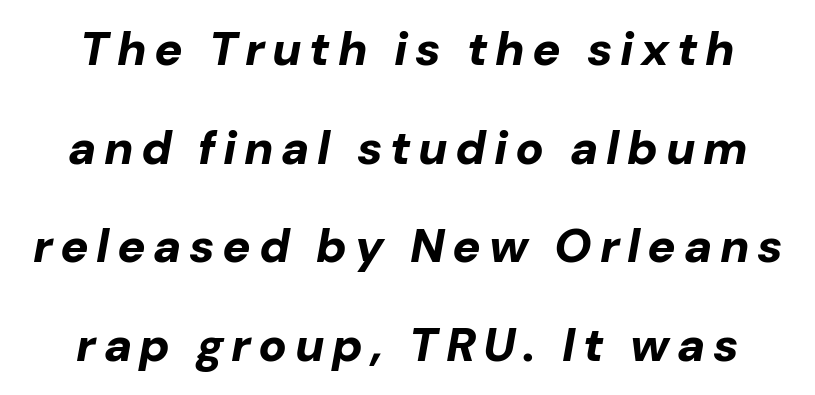
These lines are rendered in a variable-pitch font. Observe the lean: these are italic letterforms. Notice the wide empty band between every row — that's loose leading. Check the space under the baseline: it is left empty. Caption: bold face, heavy strokes.
